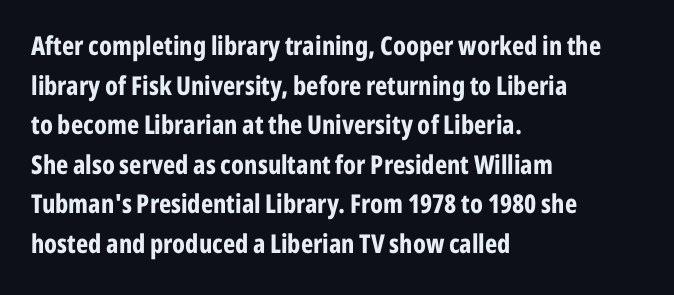
The image shows 26 px bold type, upright; set left-aligned, normal line spacing (1.52x), normal letter spacing, not underlined.
